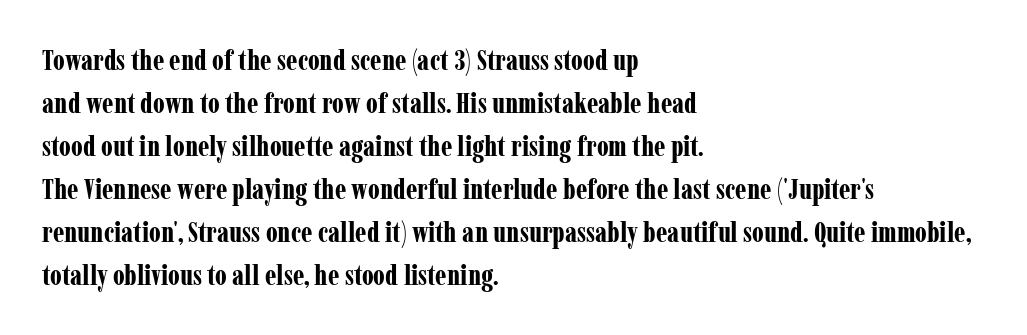
Q: Is the text bold? A: Yes.
Q: Is the text italic (slanted)? A: No, it is upright.
Q: Is the typeface a serif or a sans-serif typeface? A: Serif.
Q: Is the text underlined? A: No.
Q: How is the paragraph aligned? A: Left-aligned.
Q: Is the spacing between letters normal or unusually wide? A: Normal.
Q: Is the spacing between lines tight, normal or loose? A: Normal.
Q: Width (condensed, normal, or wide)? A: Condensed.
Q: Stroke contrast? A: Low.
Q: x-height? A: Medium.
Q: Monospaced? A: No.
